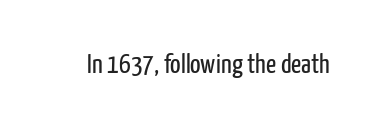
These lines are composed in type without serifs. Type without underlining. The letters advance in unequal steps, a hallmark of proportional type. Words appear dense and cohesive because spacing is normal.
